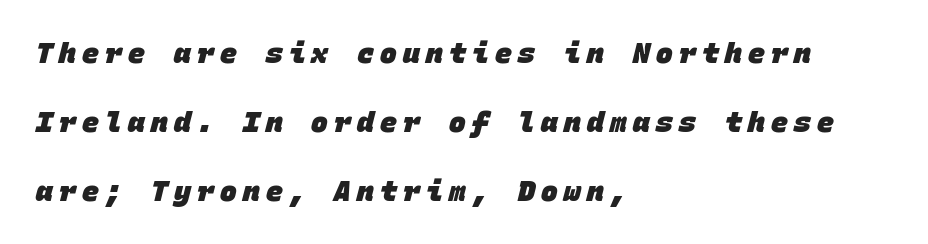
The image shows 28 px heavy sans-serif type, monospaced; set left-aligned, loose line spacing (2.46x), unusually wide letter spacing (+0.22 em), not underlined; low stroke contrast and a large x-height.
